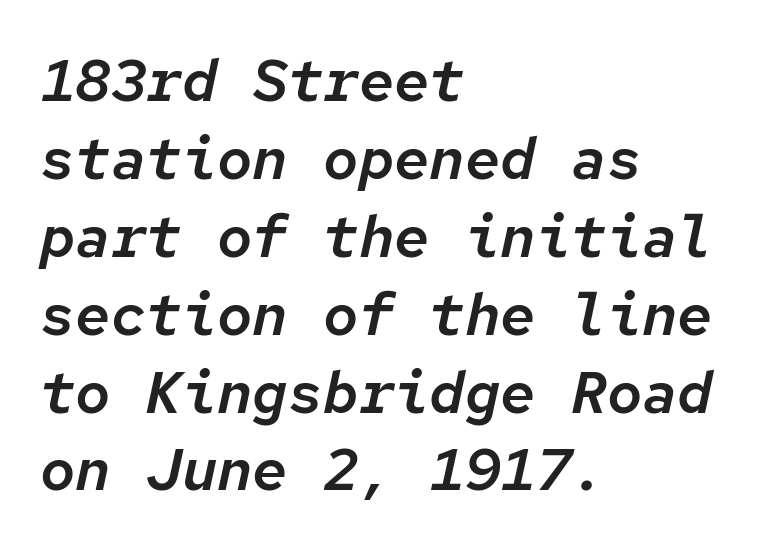
The image shows 59 px text type, italic (leaning right), monospaced; set left-aligned, normal line spacing (1.32x), normal letter spacing, not underlined; low stroke contrast and a medium x-height.
